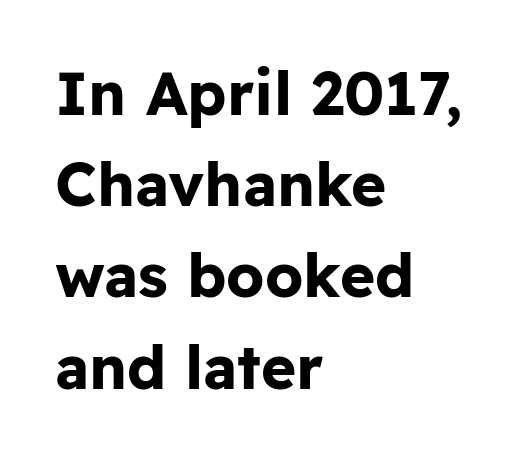
Q: Is the text bold? A: Yes.
Q: Is the text italic (slanted)? A: No, it is upright.
Q: Is the typeface a serif or a sans-serif typeface? A: Sans-serif.
Q: Is the text underlined? A: No.
Q: How is the paragraph aligned? A: Left-aligned.
Q: Is the spacing between letters normal or unusually wide? A: Normal.
Q: Is the spacing between lines tight, normal or loose? A: Normal.
Q: Width (condensed, normal, or wide)? A: Normal.
Q: Stroke contrast? A: Low.
Q: x-height? A: Medium.
Q: Monospaced? A: No.
